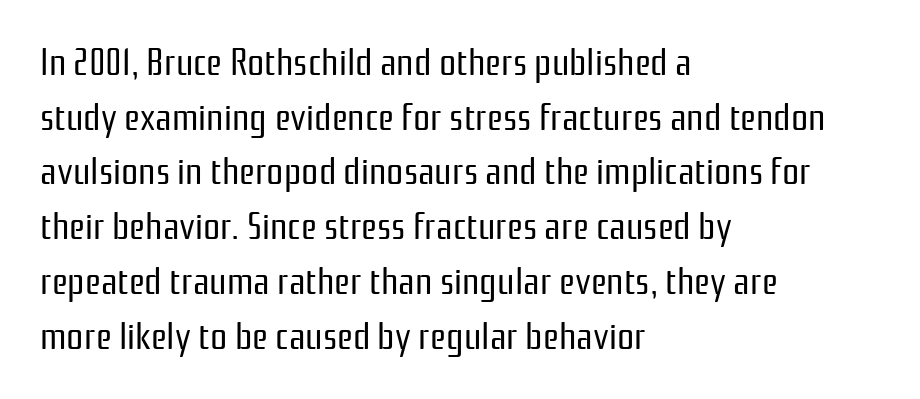
{"serif": "no", "italic": "no", "bold": "no", "weight": "regular", "width": "condensed", "stroke_contrast": "low", "x_height": "medium", "monospaced": "no", "underline": "no", "align": "left", "line_spacing": "normal", "line_spacing_ratio": 1.44, "letter_spacing": "normal", "letter_spacing_em": 0.0, "glyph_px": 38}
